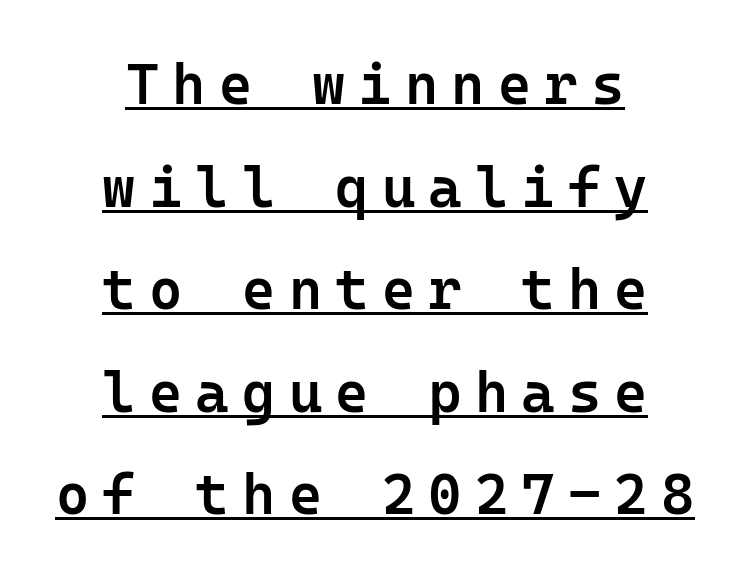
The image shows 57 px semibold sans-serif type, upright; set centered, line spacing 1.8x, unusually wide letter spacing (+0.23 em), underlined; low stroke contrast and a medium x-height.
